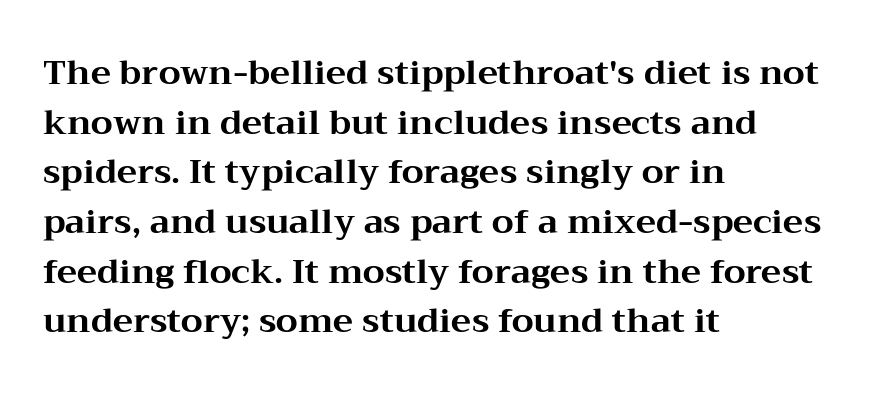
Old-style or modern, the face here clearly has serifs. Words appear dense and cohesive because spacing is normal. Look at the stroke-to-counter ratio: heavy, a bold. Nobody drew a line under any word here.
